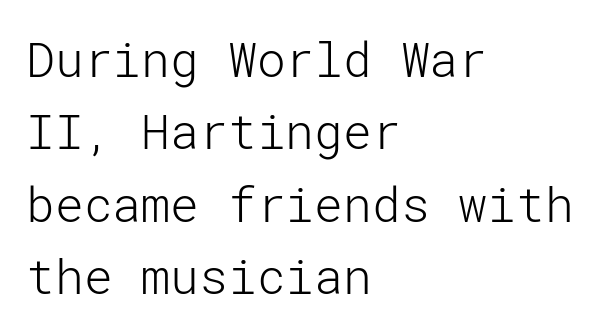
{"serif": "no", "italic": "no", "bold": "no", "weight": "light", "width": "normal", "stroke_contrast": "low", "x_height": "medium", "underline": "no", "align": "left", "line_spacing": "normal", "line_spacing_ratio": 1.51, "letter_spacing": "normal", "letter_spacing_em": 0.0, "glyph_px": 48}
